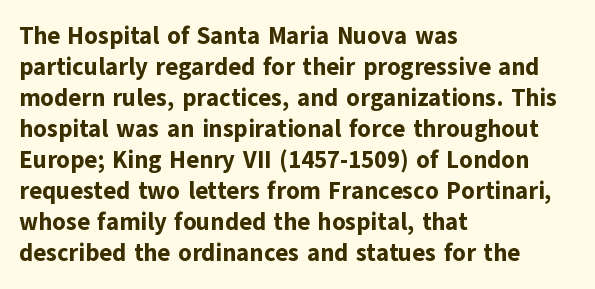
If you measured baseline to baseline, you'd find a middling distance. The specimen reads as upright at a glance. Glyph-to-glyph distance matches everyday printed text. Heavy, bold letterforms. Each row of text sits above clean, open space.
